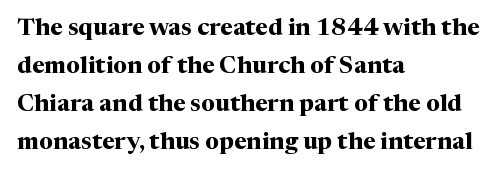
{"italic": "no", "bold": "yes", "underline": "no", "align": "left", "line_spacing": "normal", "line_spacing_ratio": 1.58, "letter_spacing": "normal", "letter_spacing_em": 0.0, "glyph_px": 24}
